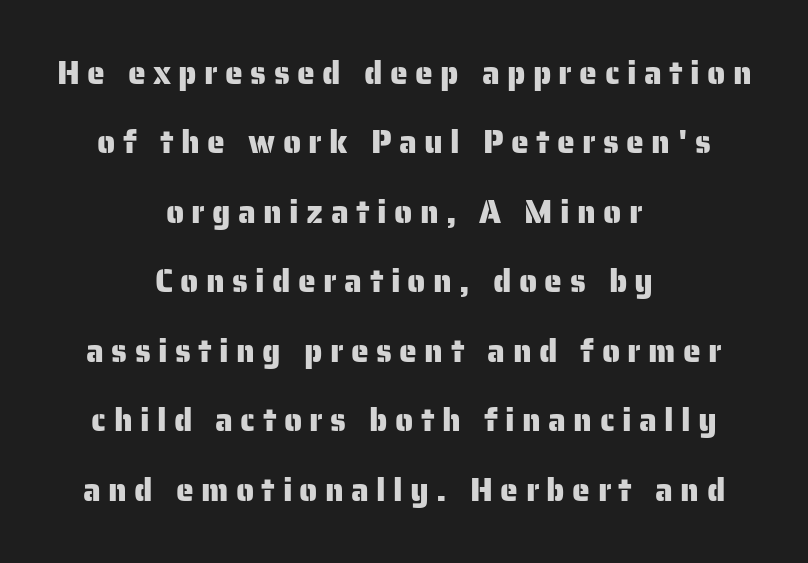
The image shows 32 px sans-serif type, upright; set centered, loose line spacing (2.17x), unusually wide letter spacing (+0.23 em), not underlined; low stroke contrast and a medium x-height.
